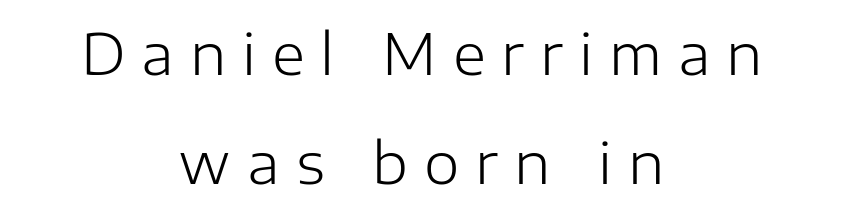
{"serif": "no", "italic": "no", "bold": "no", "weight": "light", "width": "normal", "stroke_contrast": "low", "x_height": "medium", "monospaced": "no", "underline": "no", "align": "center", "line_spacing": "loose", "line_spacing_ratio": 1.92, "letter_spacing": "wide", "letter_spacing_em": 0.28, "glyph_px": 57}
